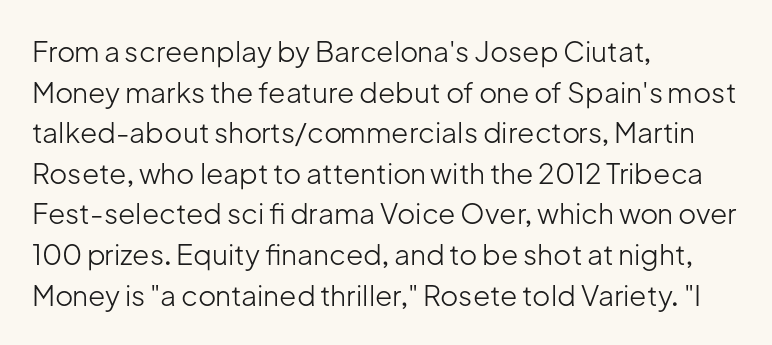
Q: Is the text bold? A: No.
Q: Is the text italic (slanted)? A: No, it is upright.
Q: Is the typeface a serif or a sans-serif typeface? A: Sans-serif.
Q: Is the text underlined? A: No.
Q: How is the paragraph aligned? A: Left-aligned.
Q: Is the spacing between letters normal or unusually wide? A: Normal.
Q: Is the spacing between lines tight, normal or loose? A: Normal.
Q: Width (condensed, normal, or wide)? A: Normal.
Q: Stroke contrast? A: Low.
Q: x-height? A: Medium.
Q: Monospaced? A: No.
